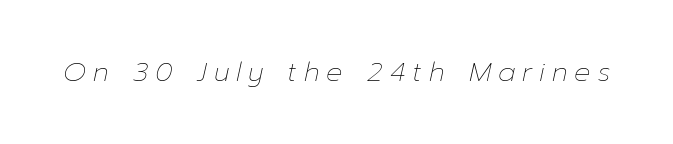
The image shows 27 px text type, italic (leaning right); set unusually wide letter spacing (+0.26 em), not underlined.
